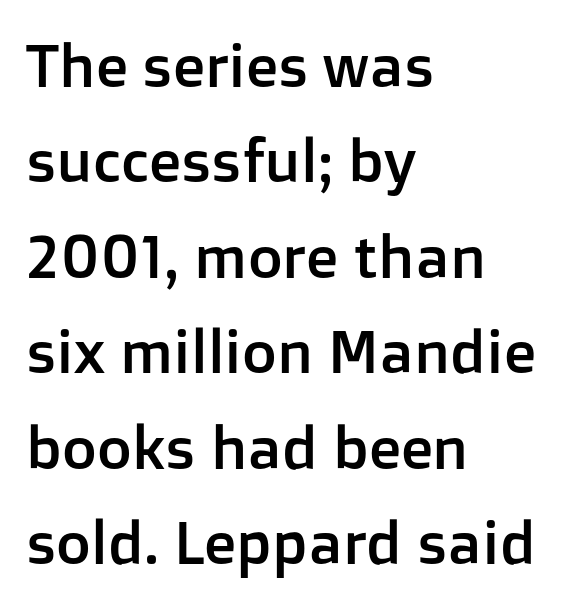
A typesetter would label this face a sans. Character widths vary here, with narrow letters taking less room than wide ones. The lines in this sample share a left origin and differ only in where they stop. The leading is moderate, giving the passage an even texture. Unlike italic type, these characters show no tilt at all.
